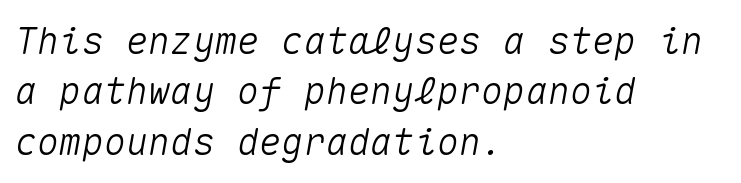
{"italic": "yes", "lean": "right", "slant_degrees": 10, "width": "normal", "stroke_contrast": "medium", "x_height": "medium", "monospaced": "yes", "underline": "no", "align": "left", "line_spacing": "normal", "line_spacing_ratio": 1.36, "letter_spacing": "normal", "letter_spacing_em": 0.0, "glyph_px": 37}
